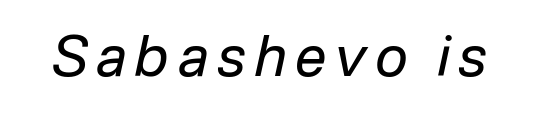
Q: Is the text bold? A: No.
Q: Is the text italic (slanted)? A: Yes, it leans right by about 12 degrees.
Q: Is the text underlined? A: No.
Q: Width (condensed, normal, or wide)? A: Normal.
Q: Stroke contrast? A: Low.
Q: x-height? A: Medium.
Q: Monospaced? A: No.
